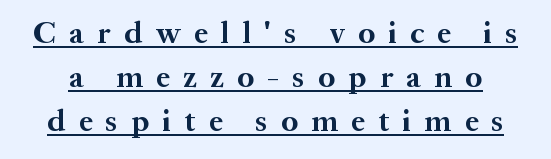
{"serif": "yes", "italic": "no", "bold": "yes", "weight": "bold", "width": "normal", "stroke_contrast": "medium", "x_height": "medium", "monospaced": "no", "underline": "yes", "line_spacing": "normal", "line_spacing_ratio": 1.42, "letter_spacing": "wide", "letter_spacing_em": 0.43, "glyph_px": 31}
